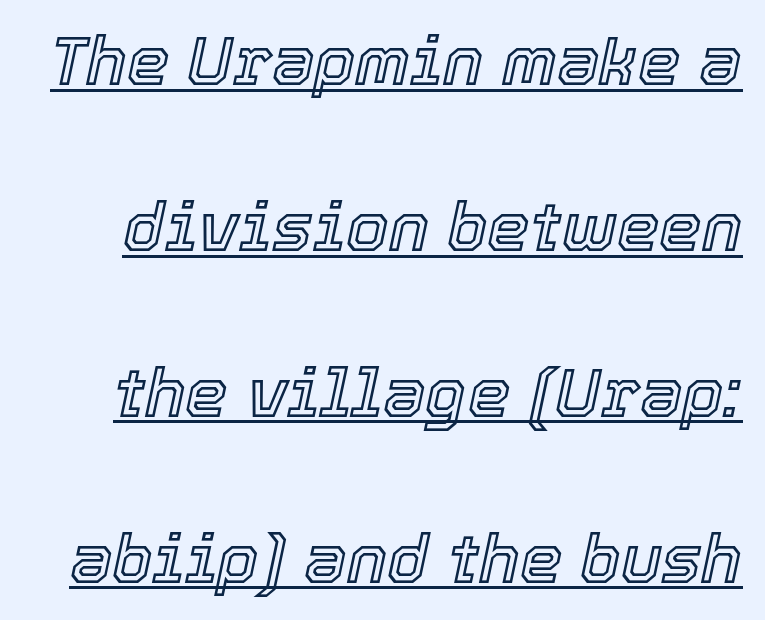
Q: Is the text italic (slanted)? A: Yes, it leans right by about 12 degrees.
Q: Is the text underlined? A: Yes.
Q: Is the spacing between letters normal or unusually wide? A: Normal.
Q: Is the spacing between lines tight, normal or loose? A: Loose.
Q: Width (condensed, normal, or wide)? A: Normal.
Q: x-height? A: Medium.
Q: Monospaced? A: No.
